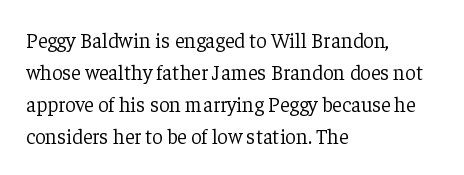
Q: Is the text bold? A: No.
Q: Is the text italic (slanted)? A: No, it is upright.
Q: Is the text underlined? A: No.
Q: How is the paragraph aligned? A: Left-aligned.
Q: Is the spacing between letters normal or unusually wide? A: Normal.
Q: Is the spacing between lines tight, normal or loose? A: Normal.
